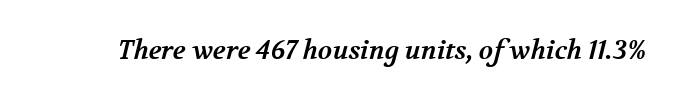
{"bold": "yes", "underline": "no", "letter_spacing": "normal", "letter_spacing_em": 0.0, "glyph_px": 26}
